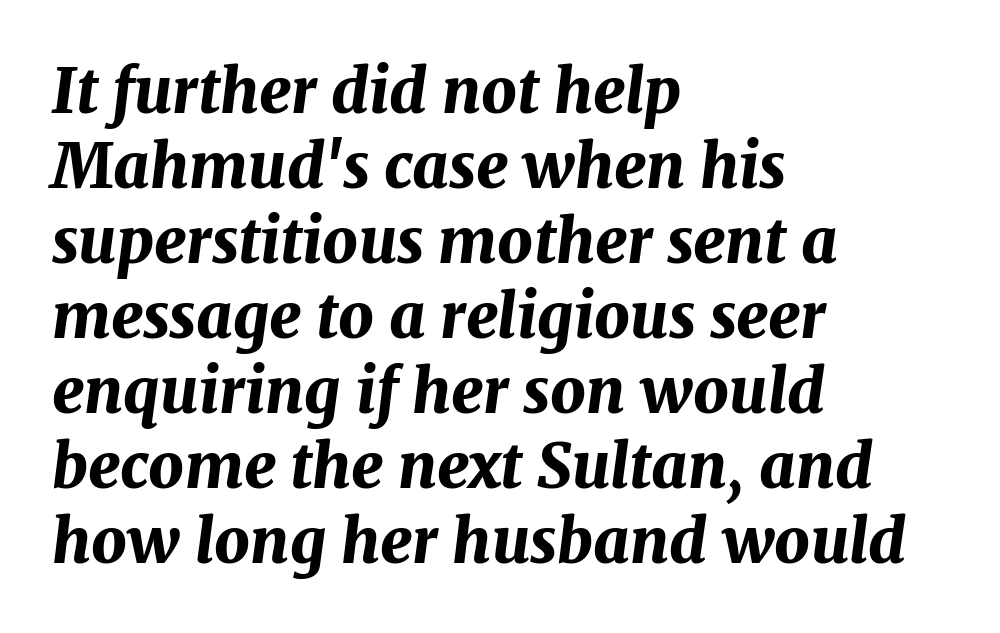
You could not count columns in this text — the font is proportionally spaced. Is the type bold? Yes — the strokes are clearly thick and heavy. Tracking value appears to be zero — textbook default spacing. This rendering features lettering with no underline.
